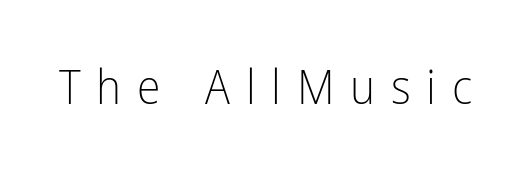
Serifs: no, the terminals of the letterforms are clean. Letters rest on an invisible, unmarked baseline. Upright lettering throughout. The letters look calm and open, with moderate or lighter stems.
